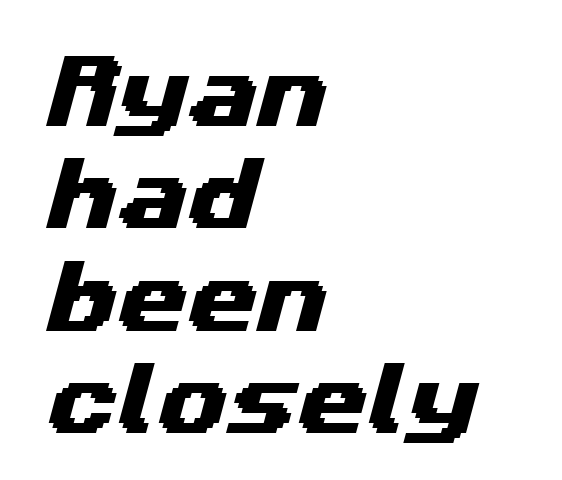
Spacing verdict: proportional, widths tailored to each character. The letterforms sit shoulder to shoulder at normal distance. The typesetter chose a ragged-right arrangement here. Has an underline been added? It has not.
